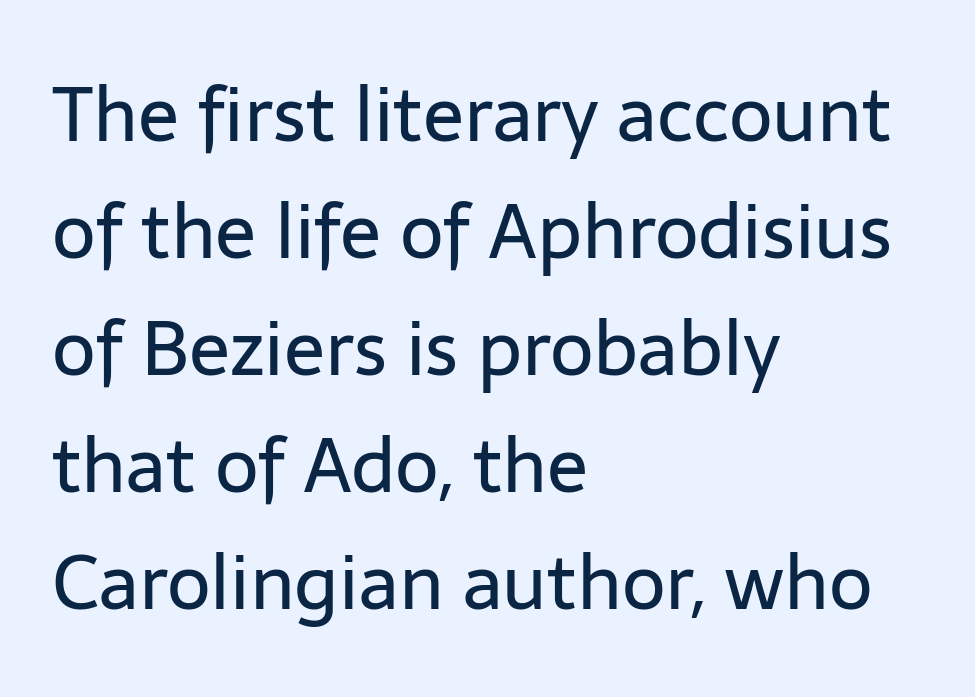
The image shows 76 px regular-weight sans-serif type, upright; set left-aligned, normal line spacing (1.54x), normal letter spacing, not underlined; low stroke contrast and a medium x-height.
